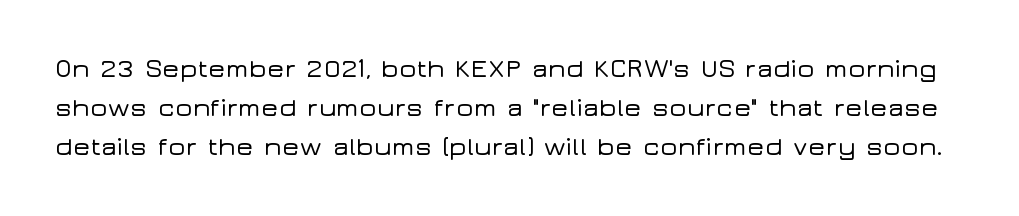
{"italic": "no", "underline": "no", "line_spacing": "normal", "line_spacing_ratio": 1.5, "letter_spacing": "normal", "letter_spacing_em": 0.0, "glyph_px": 26}
